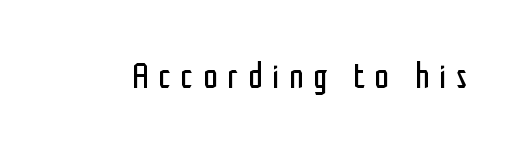
Q: Is the text bold? A: No.
Q: Is the text italic (slanted)? A: No, it is upright.
Q: Is the typeface a serif or a sans-serif typeface? A: Sans-serif.
Q: Is the text underlined? A: No.
Q: Is the spacing between letters normal or unusually wide? A: Unusually wide.
Q: Width (condensed, normal, or wide)? A: Condensed.
Q: Stroke contrast? A: Low.
Q: x-height? A: Medium.
Q: Monospaced? A: No.
